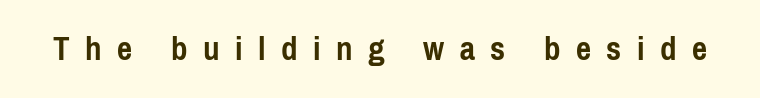
Q: Is the text bold? A: Yes.
Q: Is the text italic (slanted)? A: No, it is upright.
Q: Is the typeface a serif or a sans-serif typeface? A: Sans-serif.
Q: Is the text underlined? A: No.
Q: Is the spacing between letters normal or unusually wide? A: Unusually wide.
Q: Width (condensed, normal, or wide)? A: Condensed.
Q: Stroke contrast? A: Low.
Q: x-height? A: Medium.
Q: Monospaced? A: No.
